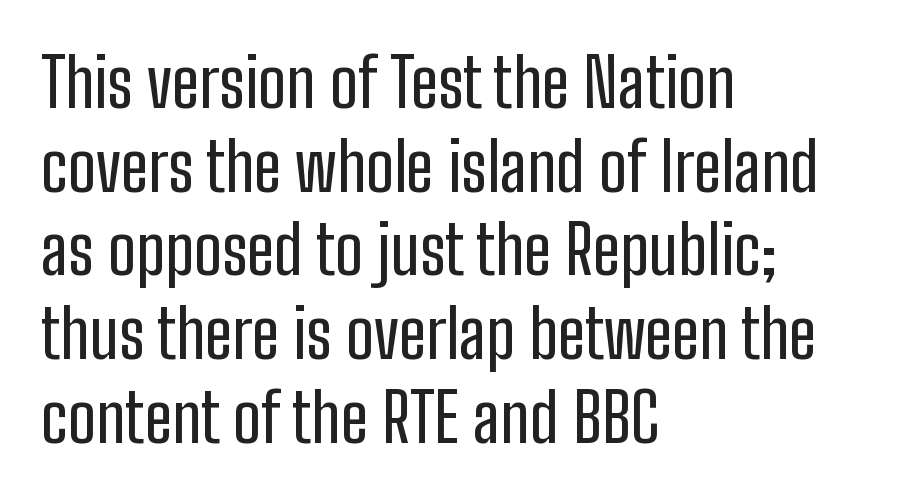
The image shows 68 px condensed sans-serif type, upright; set left-aligned, line spacing 1.23x, normal letter spacing, not underlined; low stroke contrast and a medium x-height.
